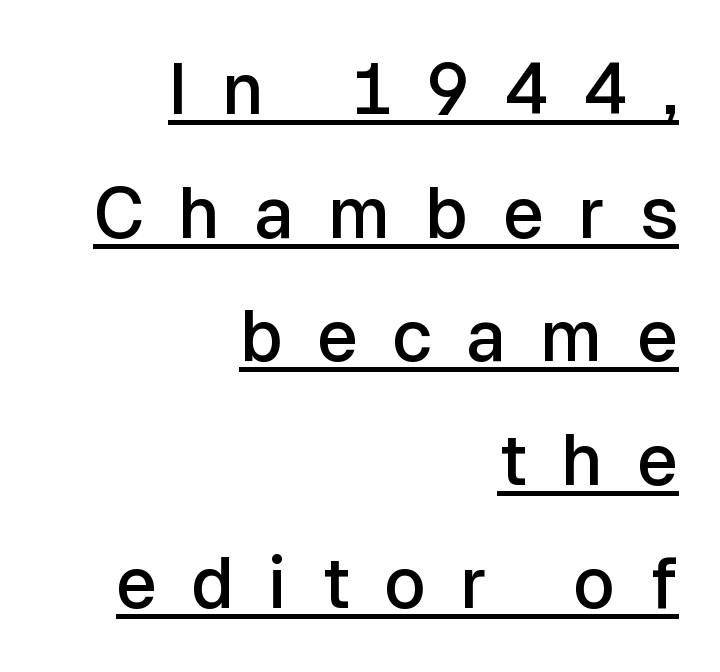
Q: Is the text bold? A: Semi-bold.
Q: Is the text italic (slanted)? A: No, it is upright.
Q: Is the typeface a serif or a sans-serif typeface? A: Sans-serif.
Q: Is the text underlined? A: Yes.
Q: How is the paragraph aligned? A: Right-aligned.
Q: Is the spacing between letters normal or unusually wide? A: Unusually wide.
Q: Width (condensed, normal, or wide)? A: Normal.
Q: Stroke contrast? A: Low.
Q: x-height? A: Medium.
Q: Monospaced? A: No.
